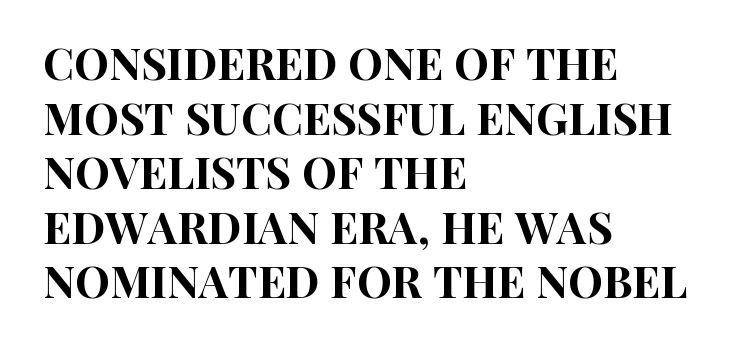
Q: Is the text italic (slanted)? A: No, it is upright.
Q: Is the typeface a serif or a sans-serif typeface? A: Sans-serif.
Q: Is the text underlined? A: No.
Q: How is the paragraph aligned? A: Left-aligned.
Q: Is the spacing between letters normal or unusually wide? A: Normal.
Q: Width (condensed, normal, or wide)? A: Condensed.
Q: Stroke contrast? A: High.
Q: x-height? A: Large.
Q: Monospaced? A: No.
